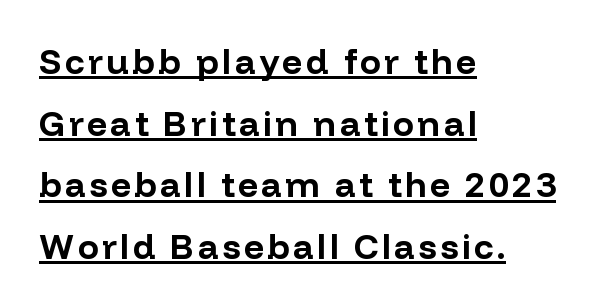
A roman cut, with each character standing at attention. Like a heading marked for emphasis, these lines bear an underscore. A sans-serif font was chosen for this passage. The passage shown is emphatically bold. The letters advance in unequal steps, a hallmark of proportional type. Line starts are locked; line ends wander.
